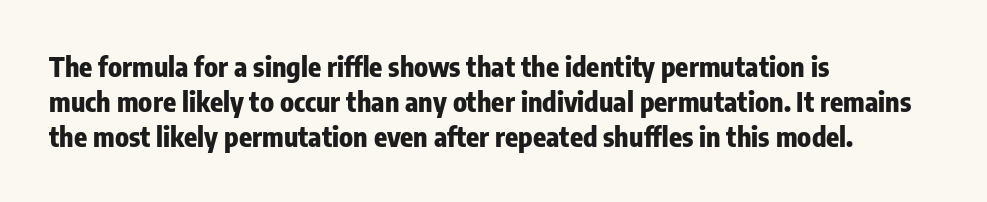
{"italic": "no", "bold": "yes", "underline": "no", "align": "left", "line_spacing": "normal", "line_spacing_ratio": 1.29, "letter_spacing": "normal", "letter_spacing_em": 0.0, "glyph_px": 27}
